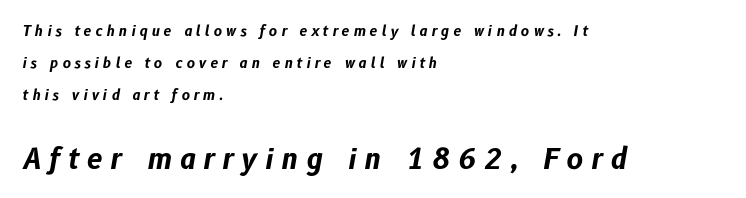
Q: Is the text bold? A: Yes.
Q: Is the text italic (slanted)? A: Yes, it leans right by about 10 degrees.
Q: Is the text underlined? A: No.
Q: How is the paragraph aligned? A: Left-aligned.
Q: Is the spacing between letters normal or unusually wide? A: Unusually wide.
Q: Is the spacing between lines tight, normal or loose? A: Loose.
Q: Which block of text is set in a larger size, the first (top) or the second (bottom)? A: The second (bottom) one.
Q: Width (condensed, normal, or wide)? A: Normal.
Q: Stroke contrast? A: Low.
Q: x-height? A: Medium.
Q: Monospaced? A: No.
